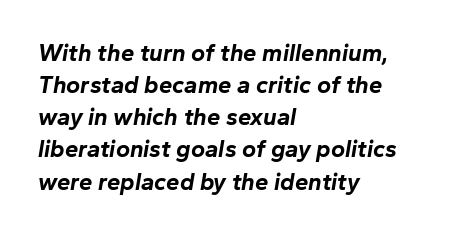
The image shows 24 px bold type, italic (leaning right); set left-aligned, normal line spacing (1.34x), normal letter spacing, not underlined.
